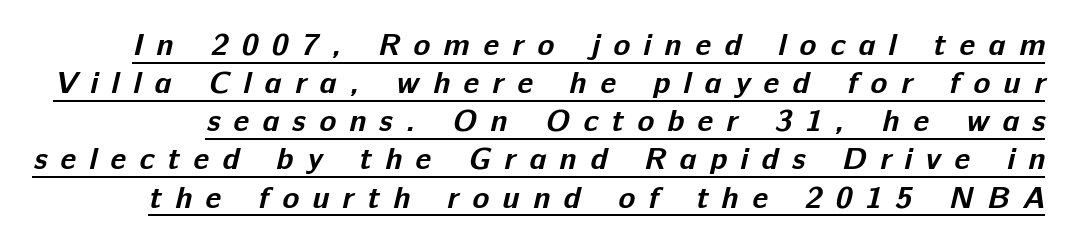
Summary of weight: heavy, a full bold. The horizontal fit of the characters is loose and conspicuously gappy. Unlike a traditional serif, this face leaves its strokes unadorned. Glance below the letters and you will spot a drawn line. You could not count columns in this text — the font is proportionally spaced.
